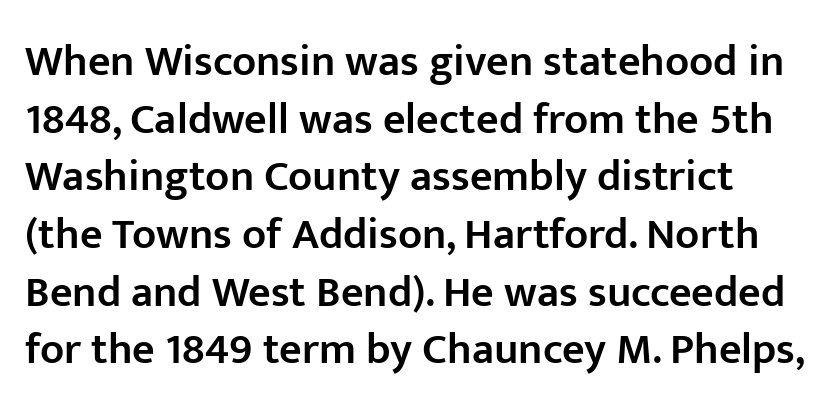
Do the characters align in a grid? No, the font is proportional. The area under the type is left untouched. Students, this is semibold: more ink than regular, less than bold. Style check: upright. Nothing unusual about the tracking: characters are spaced as the font intends. This sample keeps an unexceptional amount of space between lines.
